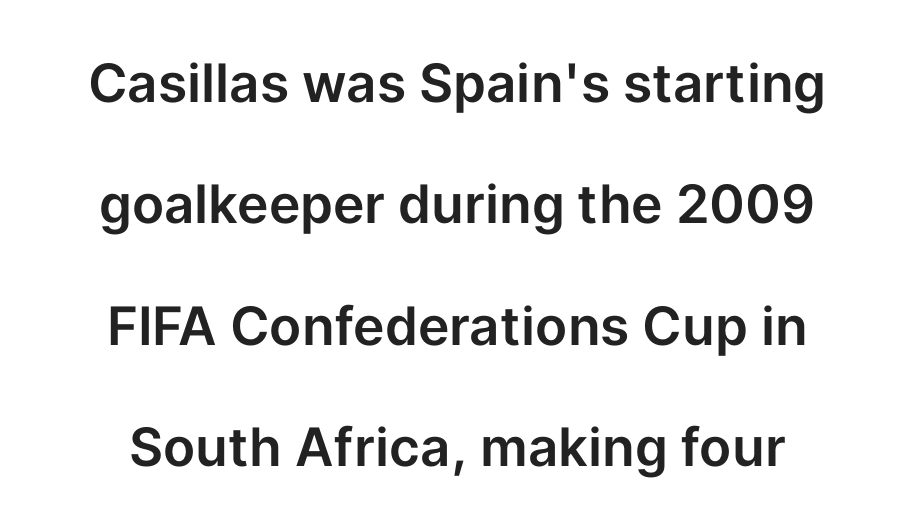
The image shows 53 px sans-serif type, upright; set loose line spacing (2.29x), normal letter spacing, not underlined; low stroke contrast and a medium x-height.
